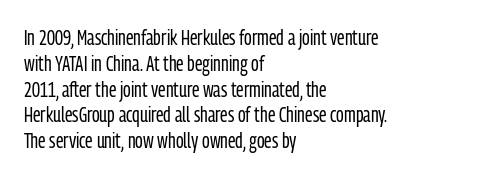
The image shows 21 px text type, upright; set left-aligned, line spacing 1.23x, normal letter spacing, not underlined.
